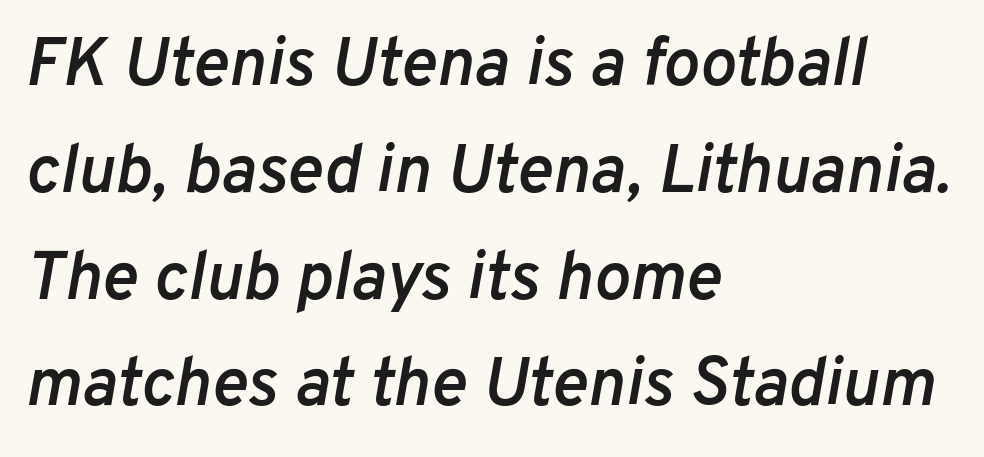
Q: Is the text bold? A: Semi-bold.
Q: Is the text italic (slanted)? A: Yes, it leans right by about 10 degrees.
Q: Is the text underlined? A: No.
Q: How is the paragraph aligned? A: Left-aligned.
Q: Is the spacing between letters normal or unusually wide? A: Normal.
Q: Is the spacing between lines tight, normal or loose? A: Normal.
Q: Width (condensed, normal, or wide)? A: Normal.
Q: Stroke contrast? A: Low.
Q: x-height? A: Medium.
Q: Monospaced? A: No.
